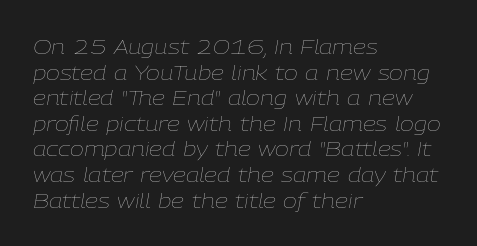
The letters sit at their default tracking, neither squeezed nor spread. The passage is arranged the way most books set body copy — flush left. Yep, that's italic — everything's leaning. A light-to-regular cut is what we see here. Each row of text sits above clean, open space.
